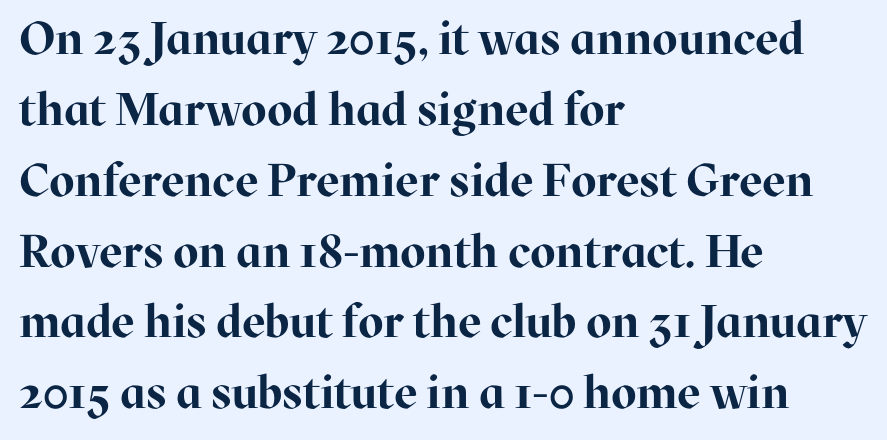
{"serif": "yes", "italic": "no", "bold": "yes", "weight": "bold", "width": "normal", "stroke_contrast": "high", "x_height": "medium", "monospaced": "no", "underline": "no", "align": "left", "line_spacing": "normal", "line_spacing_ratio": 1.54, "letter_spacing": "normal", "letter_spacing_em": 0.0, "glyph_px": 46}
